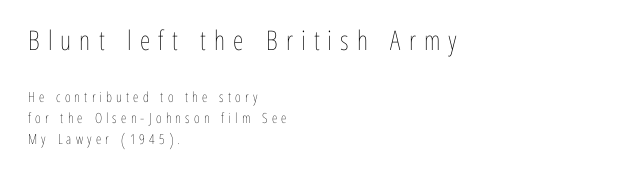
Bold? No — there's no thickening of the strokes. The rag falls on the right side of this text block. Honestly, the row spacing looks completely unremarkable. Each row of text sits above clean, open space. No italicization has been applied; the sample stays upright.
